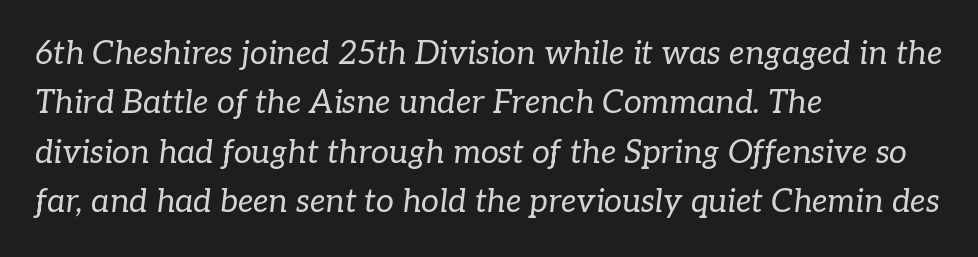
Q: Is the text bold? A: No.
Q: Is the text italic (slanted)? A: Yes, it leans right by about 7 degrees.
Q: Is the typeface a serif or a sans-serif typeface? A: Serif.
Q: Is the text underlined? A: No.
Q: How is the paragraph aligned? A: Left-aligned.
Q: Is the spacing between letters normal or unusually wide? A: Normal.
Q: Is the spacing between lines tight, normal or loose? A: Normal.
Q: Width (condensed, normal, or wide)? A: Normal.
Q: Stroke contrast? A: Low.
Q: x-height? A: Medium.
Q: Monospaced? A: No.
